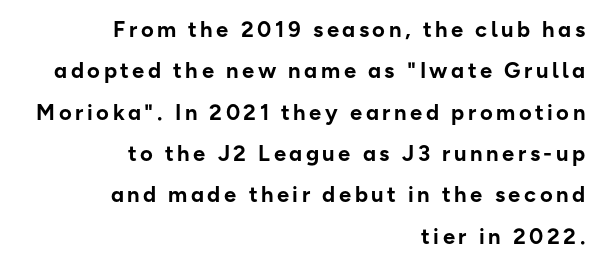
Q: Is the text bold? A: Yes.
Q: Is the text italic (slanted)? A: No, it is upright.
Q: Is the text underlined? A: No.
Q: How is the paragraph aligned? A: Right-aligned.
